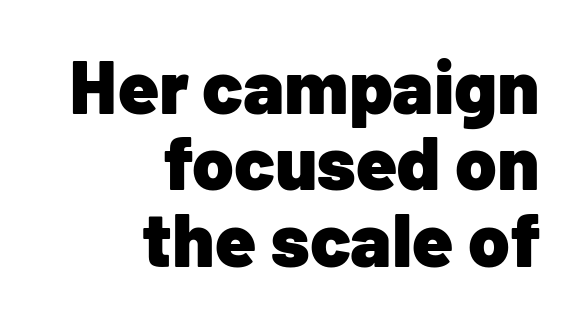
{"serif": "no", "italic": "no", "bold": "yes", "weight": "heavy", "width": "normal", "stroke_contrast": "low", "x_height": "medium", "monospaced": "no", "underline": "no", "align": "right", "line_spacing": "tight", "line_spacing_ratio": 1.02, "letter_spacing": "normal", "letter_spacing_em": 0.0, "glyph_px": 75}
